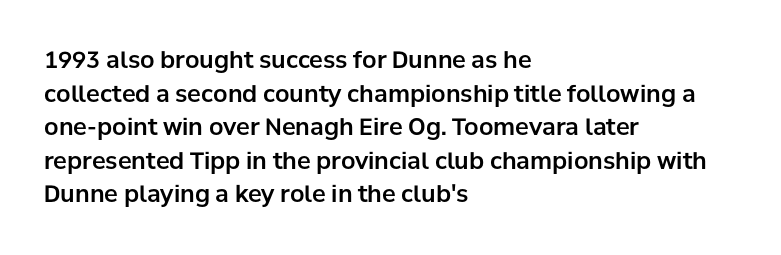
Q: Is the text italic (slanted)? A: No, it is upright.
Q: Is the text underlined? A: No.
Q: How is the paragraph aligned? A: Left-aligned.
Q: Is the spacing between letters normal or unusually wide? A: Normal.
Q: Is the spacing between lines tight, normal or loose? A: Normal.
